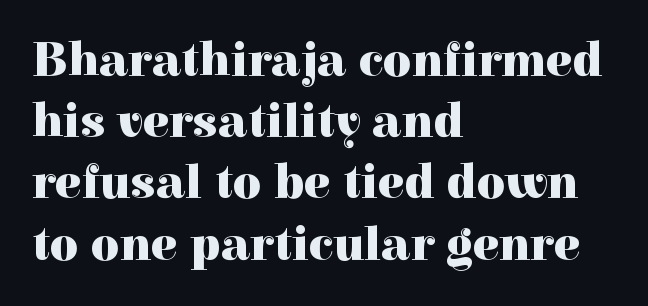
The axis of the letterforms is exactly vertical. Each new line begins a customary step beneath the previous one. Character widths vary here, with narrow letters taking less room than wide ones. The type family on display is of the serif kind. The gap between lines stays unmarked.
